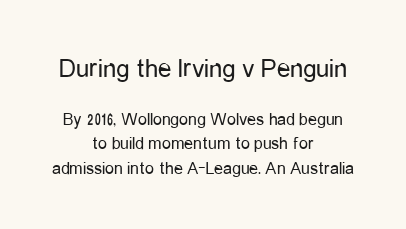
Q: Is the text bold? A: No.
Q: Is the text italic (slanted)? A: No, it is upright.
Q: Is the text underlined? A: No.
Q: How is the paragraph aligned? A: Centered.
Q: Is the spacing between letters normal or unusually wide? A: Normal.
Q: Is the spacing between lines tight, normal or loose? A: Normal.
Q: Which block of text is set in a larger size, the first (top) or the second (bottom)? A: The first (top) one.
